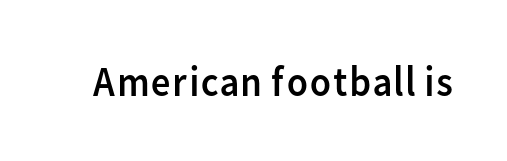
The glyphs in this specimen are sans serif. This is roman type, the default non-slanted kind. Stems and bowls with no extra thickness — not bold. Honestly, the letter spacing is just normal — you wouldn't notice it. The face used here is proportionally spaced, like ordinary book or web type.
